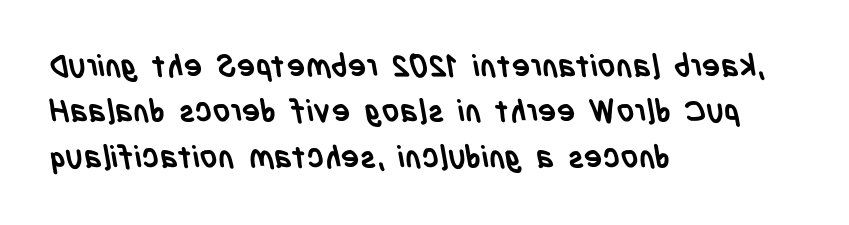
Q: Is the text bold? A: Yes.
Q: Is the typeface a serif or a sans-serif typeface? A: Sans-serif.
Q: Is the text underlined? A: No.
Q: How is the paragraph aligned? A: Left-aligned.
Q: Is the spacing between letters normal or unusually wide? A: Normal.
Q: Is the spacing between lines tight, normal or loose? A: Normal.
Q: Width (condensed, normal, or wide)? A: Condensed.
Q: Stroke contrast? A: Low.
Q: x-height? A: Large.
Q: Monospaced? A: No.
